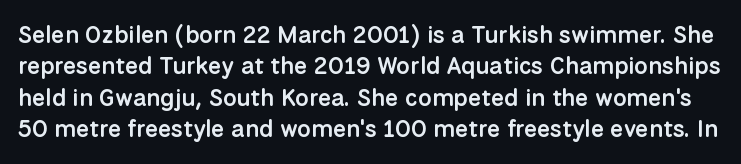
{"italic": "no", "bold": "semi", "underline": "no", "line_spacing": "normal", "line_spacing_ratio": 1.31, "letter_spacing": "normal", "letter_spacing_em": 0.0, "glyph_px": 24}
